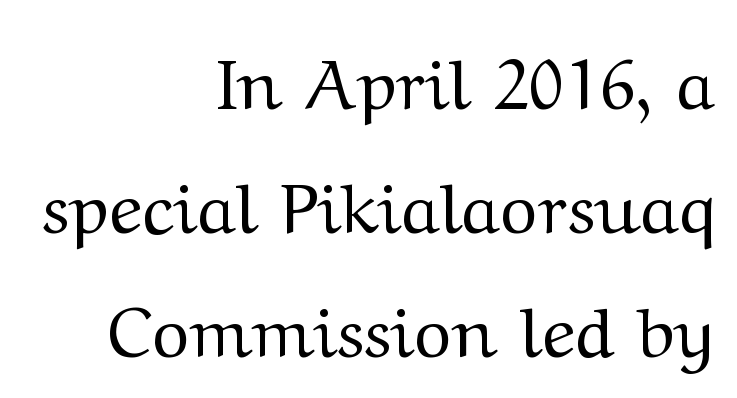
{"serif": "yes", "italic": "no", "bold": "no", "weight": "regular", "width": "wide", "stroke_contrast": "medium", "x_height": "medium", "monospaced": "no", "underline": "no", "align": "right", "line_spacing_ratio": 1.75, "letter_spacing": "normal", "letter_spacing_em": 0.0, "glyph_px": 71}
